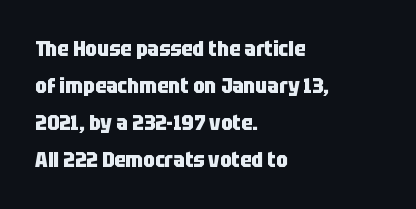
Bare-footed words on every line. Line starts are locked; line ends wander. The type is set solid horizontally, with unmodified tracking. In terms of posture, this sample is upright. Heavy-handed strokes throughout: this text is bold.
